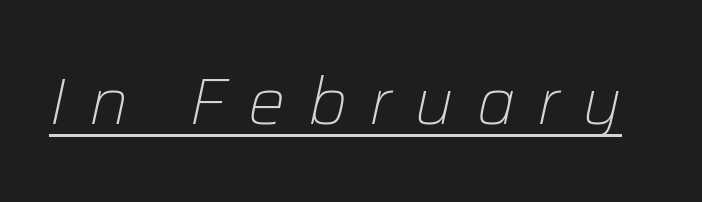
The image shows 66 px light type, italic (leaning right); set unusually wide letter spacing (+0.34 em), underlined; low stroke contrast and a medium x-height.
